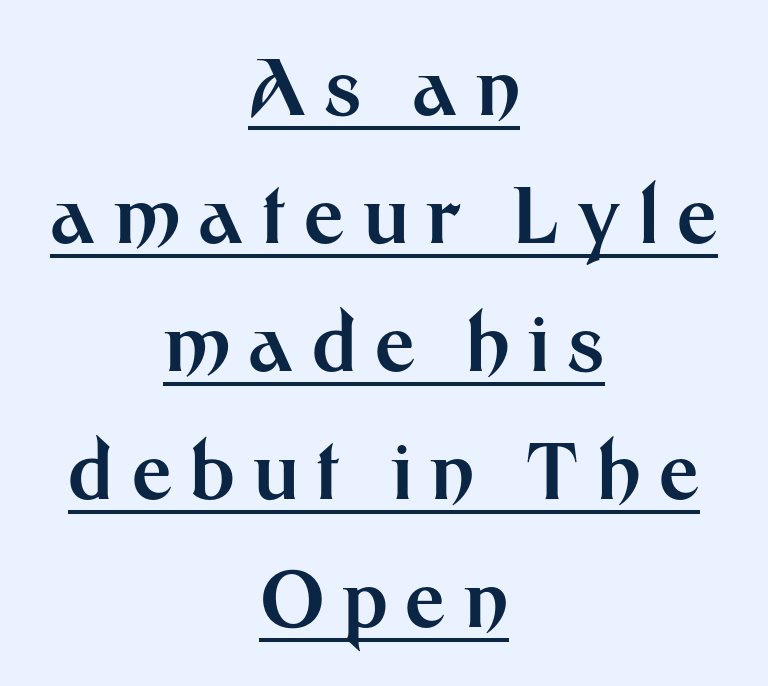
{"serif": "no", "italic": "no", "bold": "yes", "weight": "bold", "width": "normal", "stroke_contrast": "medium", "x_height": "medium", "monospaced": "no", "underline": "yes", "align": "center", "line_spacing": "normal", "line_spacing_ratio": 1.64, "letter_spacing": "wide", "letter_spacing_em": 0.23, "glyph_px": 78}
